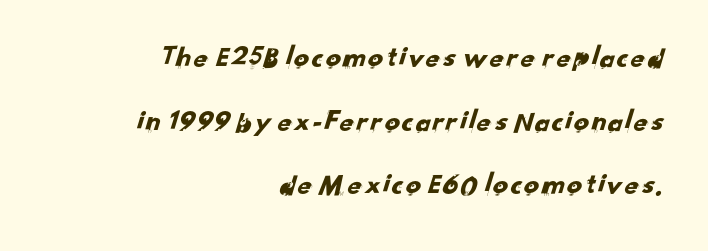
This rendering features lettering with no underline. In CSS terms this would be text-align: right. In terms of letterform style, serifs are entirely absent. Note the varied advance widths — an 'i' is clearly narrower than an 'm'.
